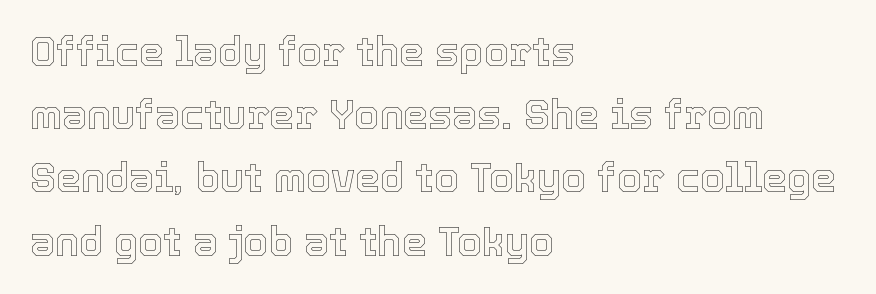
Nope, not italic — everything's standing straight. Nothing unusual about the tracking: characters are spaced as the font intends. A typesetter would call this proportional, since set widths differ per character. Unmarked baselines from the first word to the last. The vertical gap from one line to the next is medium. Horizontal alignment here is leftward, the default for most running prose.
